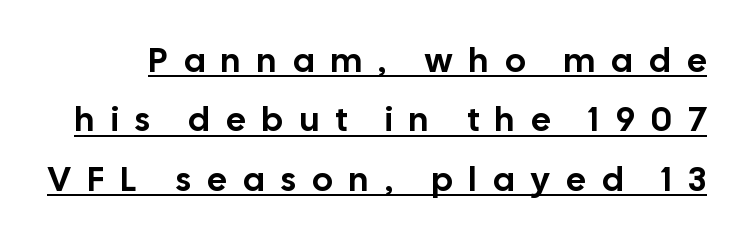
The image shows 34 px sans-serif type, upright; set line spacing 1.75x, unusually wide letter spacing (+0.49 em), underlined; low stroke contrast and a medium x-height.
